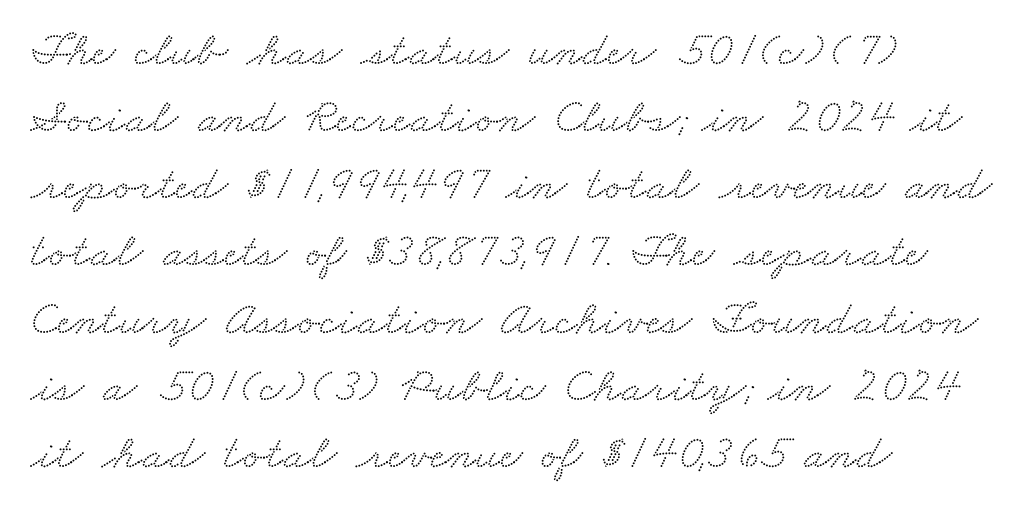
Q: Is the typeface a serif or a sans-serif typeface? A: Serif.
Q: Is the text underlined? A: No.
Q: How is the paragraph aligned? A: Left-aligned.
Q: Is the spacing between letters normal or unusually wide? A: Normal.
Q: Is the spacing between lines tight, normal or loose? A: Normal.
Q: Width (condensed, normal, or wide)? A: Wide.
Q: Stroke contrast? A: Medium.
Q: x-height? A: Small.
Q: Monospaced? A: No.
